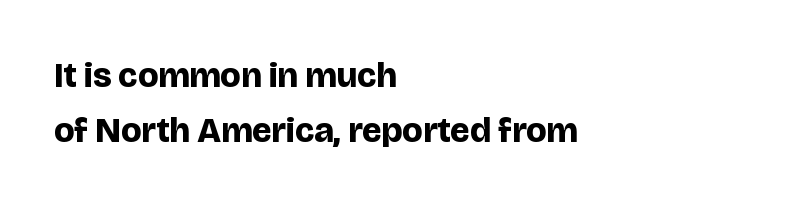
Q: Is the text bold? A: Yes.
Q: Is the text italic (slanted)? A: No, it is upright.
Q: Is the typeface a serif or a sans-serif typeface? A: Sans-serif.
Q: Is the text underlined? A: No.
Q: How is the paragraph aligned? A: Left-aligned.
Q: Is the spacing between letters normal or unusually wide? A: Normal.
Q: Is the spacing between lines tight, normal or loose? A: Normal.
Q: Width (condensed, normal, or wide)? A: Normal.
Q: Stroke contrast? A: Low.
Q: x-height? A: Large.
Q: Monospaced? A: No.
